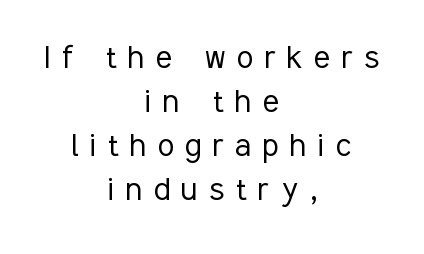
Check the space under the baseline: it is left empty. The text block is weighted toward neither margin, spreading evenly from the middle. The type sits square on the baseline with zero lean. Looks like regular typesetting: each glyph gets only the width it needs. Does extra space separate the letters? Yes, quite a lot of it. Typographically, this falls in the sans-serif category.
